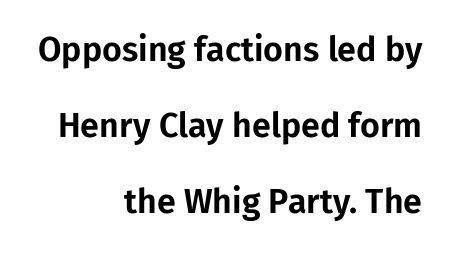
The image shows 34 px sans-serif type, upright; set right-aligned, loose line spacing (2.24x), normal letter spacing, not underlined; low stroke contrast and a medium x-height.
